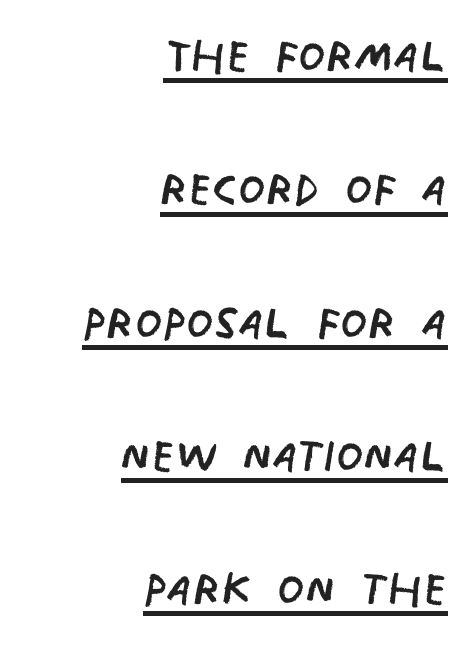
Q: Is the text bold? A: No.
Q: Is the typeface a serif or a sans-serif typeface? A: Sans-serif.
Q: Is the text underlined? A: Yes.
Q: How is the paragraph aligned? A: Right-aligned.
Q: Is the spacing between letters normal or unusually wide? A: Normal.
Q: Is the spacing between lines tight, normal or loose? A: Loose.
Q: Width (condensed, normal, or wide)? A: Condensed.
Q: Stroke contrast? A: Low.
Q: x-height? A: Large.
Q: Monospaced? A: No.
